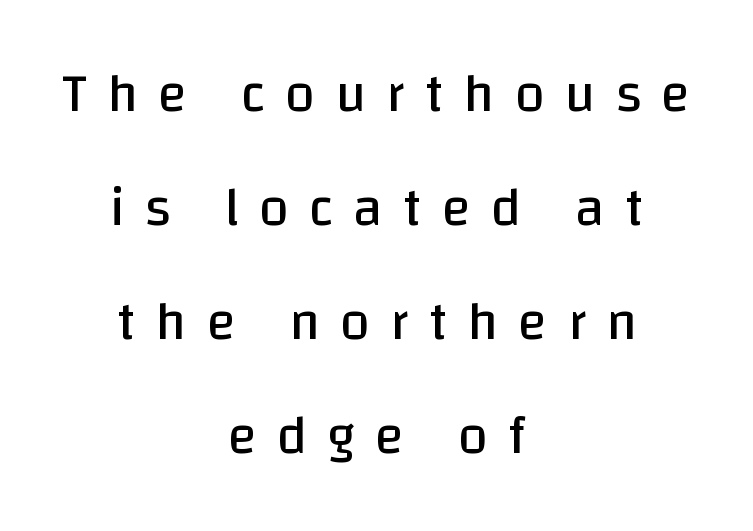
The image shows 54 px regular-weight sans-serif type, upright; set centered, loose line spacing (2.11x), unusually wide letter spacing (+0.37 em), not underlined; low stroke contrast and a large x-height.
